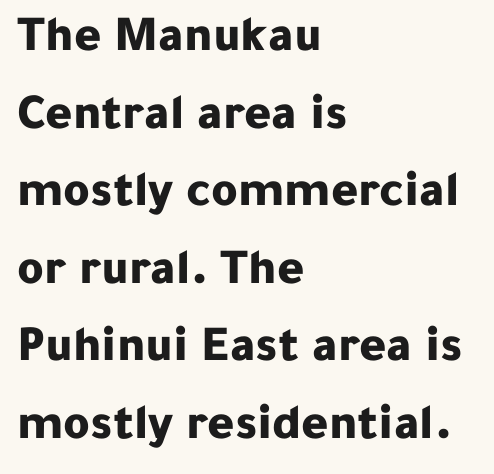
Descender tails drop into unmarked territory. Short note: letters normally spaced. Left-aligned paragraph, ragged on the right. Heavy, bold letterforms. The specimen reads as upright at a glance. Quick note: interline space is typical.
